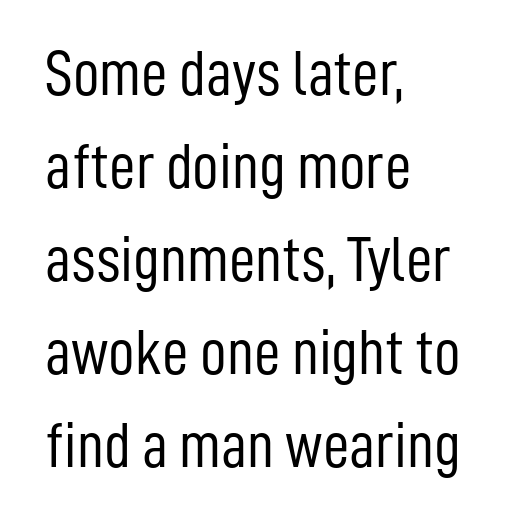
The image shows 65 px light, condensed sans-serif type, upright; set left-aligned, normal line spacing (1.43x), normal letter spacing, not underlined; low stroke contrast and a medium x-height.
